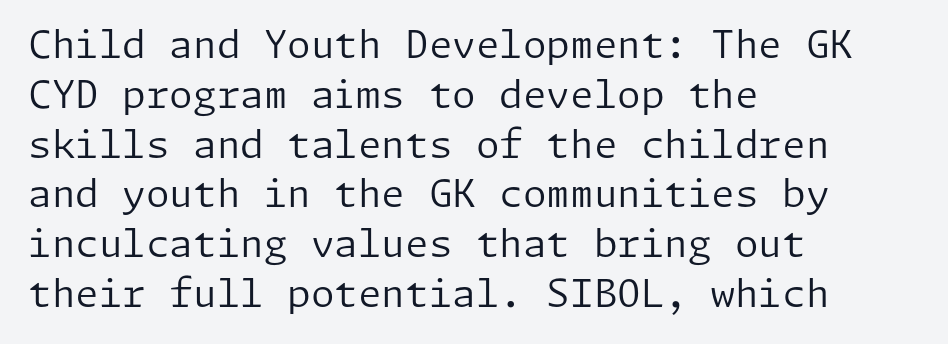
Q: Is the text bold? A: No.
Q: Is the text italic (slanted)? A: No, it is upright.
Q: Is the typeface a serif or a sans-serif typeface? A: Sans-serif.
Q: Is the text underlined? A: No.
Q: How is the paragraph aligned? A: Left-aligned.
Q: Is the spacing between letters normal or unusually wide? A: Normal.
Q: Is the spacing between lines tight, normal or loose? A: Normal.
Q: Width (condensed, normal, or wide)? A: Normal.
Q: Stroke contrast? A: Low.
Q: x-height? A: Medium.
